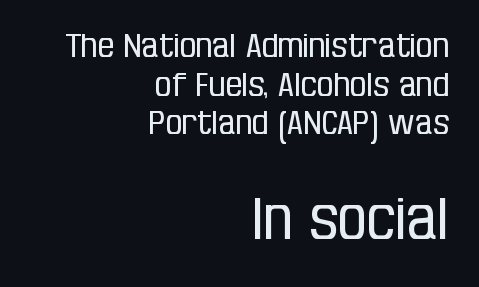
The emphasis by scale lands on block number two, below. The rendering uses natural spacing where letterforms have individual widths. Unlike a traditional serif, this face leaves its strokes unadorned. Style check: upright. Line endings align vertically; line beginnings do not.
